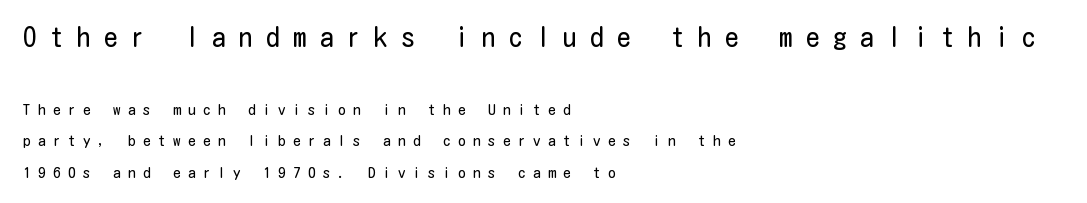
The image shows 27 px text type, upright; set left-aligned, loose line spacing (2.09x), unusually wide letter spacing (+0.5 em), not underlined; the first (top) block is 1.8x larger.
